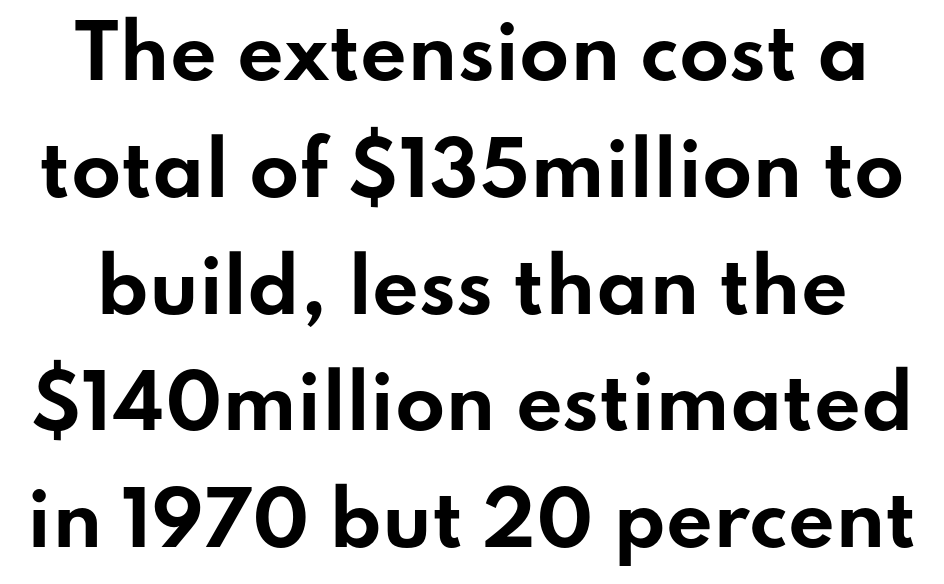
Has an underline been added? It has not. Observe the ordinary spacing: letters are neighbours, not strangers. The passage shown is typed in a proportional face where columns would drift. Horizontal bands of white between lines are of average thickness. Stroke thickness is high; the sample reads as a true bold. Do the letters lean? They stand straight.
